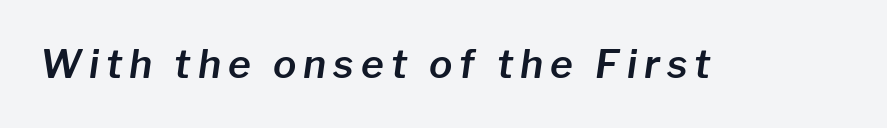
Q: Is the text italic (slanted)? A: Yes, it leans right by about 8 degrees.
Q: Is the text underlined? A: No.
Q: Width (condensed, normal, or wide)? A: Normal.
Q: Stroke contrast? A: Low.
Q: x-height? A: Medium.
Q: Monospaced? A: No.
